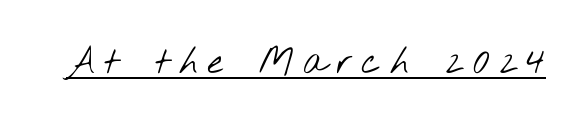
The image shows 35 px light, wide sans-serif type; set unusually wide letter spacing (+0.26 em), underlined; low stroke contrast and a small x-height.
